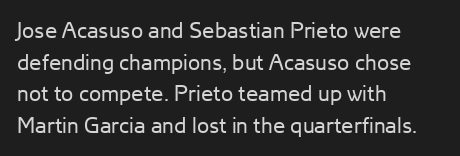
The image shows 22 px text type, upright; set left-aligned, normal line spacing (1.44x), normal letter spacing, not underlined.
